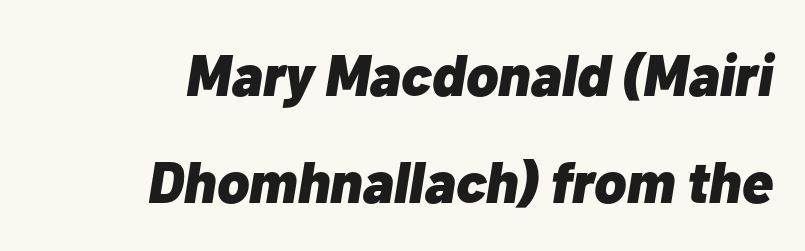
Q: Is the text bold? A: Yes.
Q: Is the text italic (slanted)? A: Yes, it leans right by about 10 degrees.
Q: Is the text underlined? A: No.
Q: How is the paragraph aligned? A: Right-aligned.
Q: Is the spacing between letters normal or unusually wide? A: Normal.
Q: Width (condensed, normal, or wide)? A: Normal.
Q: Stroke contrast? A: Low.
Q: x-height? A: Medium.
Q: Monospaced? A: No.
